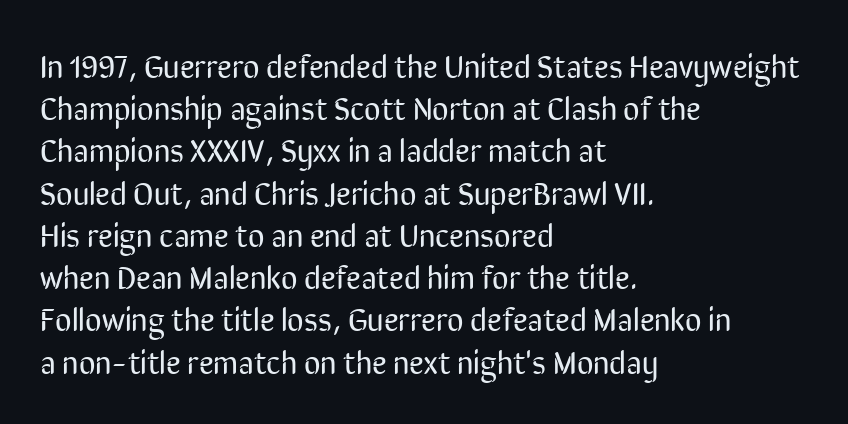
The image shows 32 px regular-weight, condensed sans-serif type, upright; set left-aligned, normal line spacing (1.32x), normal letter spacing, not underlined; low stroke contrast and a medium x-height.
